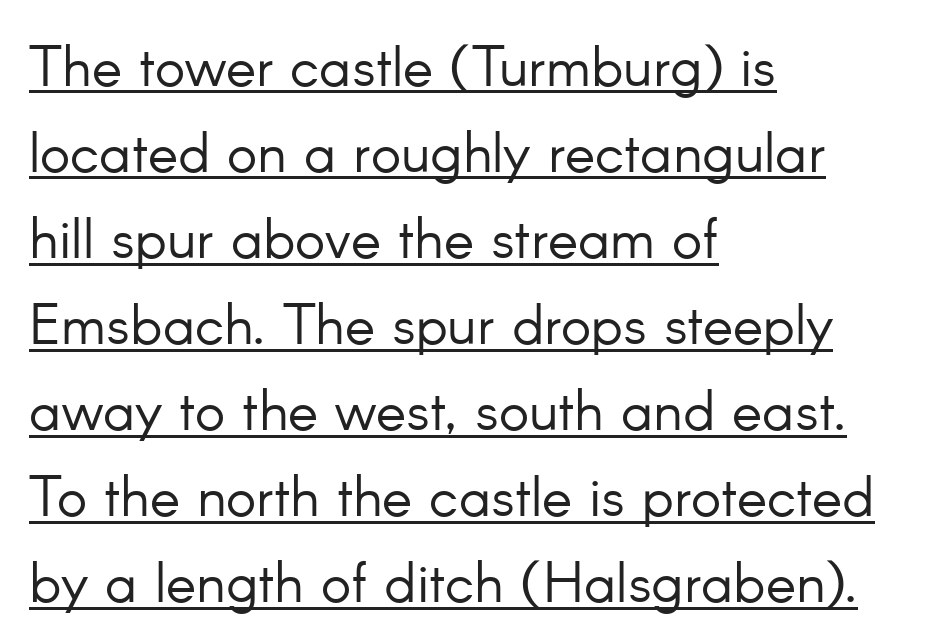
{"serif": "no", "italic": "no", "bold": "no", "weight": "light", "width": "normal", "stroke_contrast": "low", "x_height": "small", "monospaced": "no", "underline": "yes", "align": "left", "line_spacing": "normal", "line_spacing_ratio": 1.51, "letter_spacing": "normal", "letter_spacing_em": 0.0, "glyph_px": 57}
